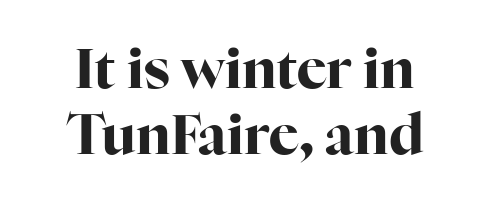
The image shows 56 px bold serif type, upright; set line spacing 1.17x, normal letter spacing, not underlined; high stroke contrast and a medium x-height.
